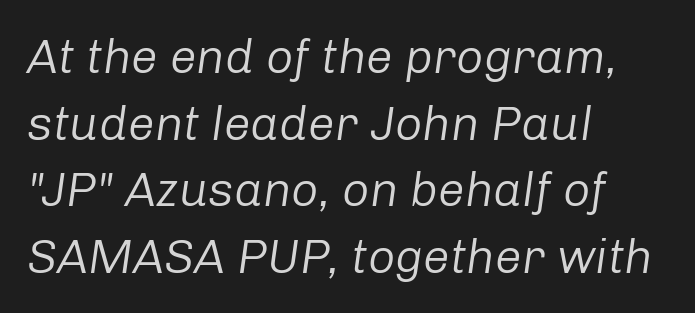
Standard letterfit; no display-style spreading of the glyphs. Horizontal alignment here is leftward, the default for most running prose. Only glyphs here, with clear space below each row. The passage shown is typed in a proportional face where columns would drift.
